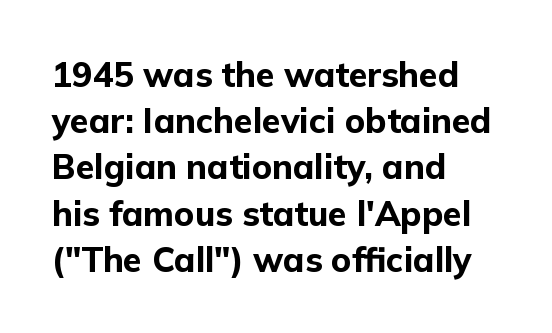
The image shows 34 px bold sans-serif type, upright; set left-aligned, normal line spacing (1.36x), normal letter spacing, not underlined; low stroke contrast and a medium x-height.
